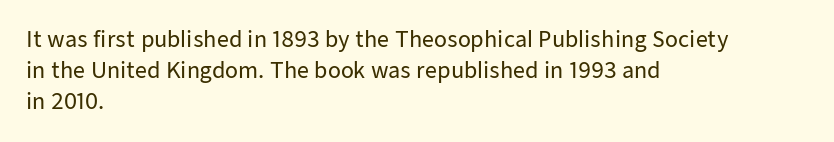
Q: Is the text italic (slanted)? A: No, it is upright.
Q: Is the text underlined? A: No.
Q: How is the paragraph aligned? A: Left-aligned.
Q: Is the spacing between letters normal or unusually wide? A: Normal.
Q: Is the spacing between lines tight, normal or loose? A: Normal.
